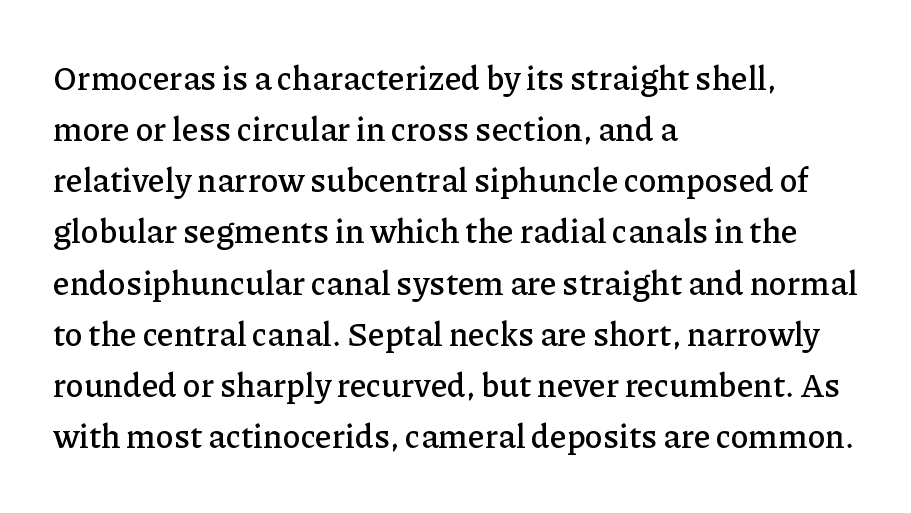
Q: Is the text italic (slanted)? A: No, it is upright.
Q: Is the typeface a serif or a sans-serif typeface? A: Serif.
Q: Is the text underlined? A: No.
Q: How is the paragraph aligned? A: Left-aligned.
Q: Is the spacing between letters normal or unusually wide? A: Normal.
Q: Is the spacing between lines tight, normal or loose? A: Normal.
Q: Width (condensed, normal, or wide)? A: Normal.
Q: Stroke contrast? A: Low.
Q: x-height? A: Medium.
Q: Monospaced? A: No.
